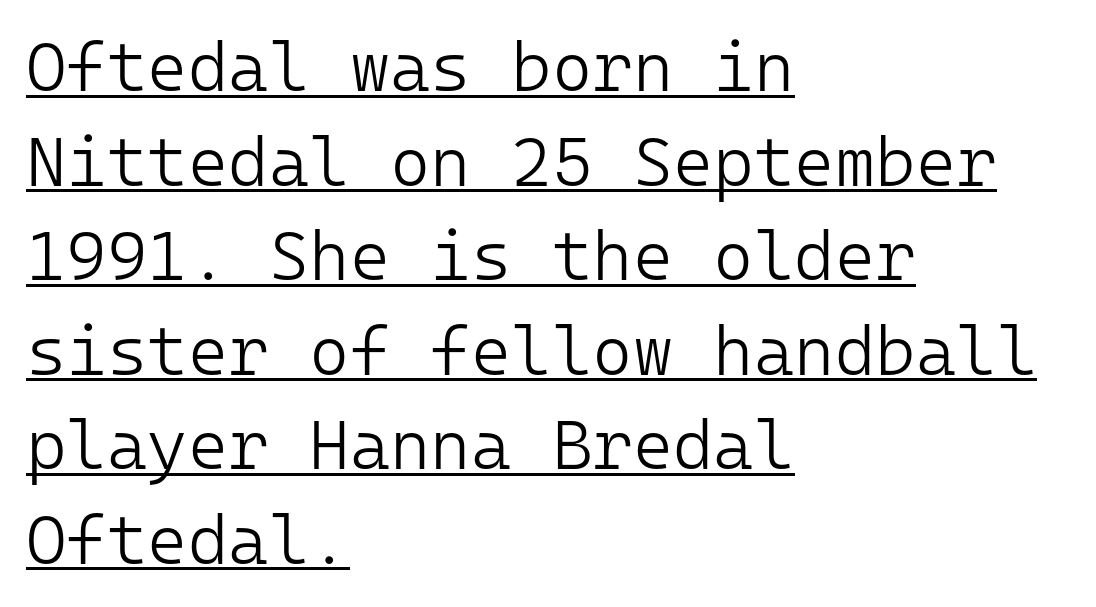
{"serif": "no", "italic": "no", "bold": "no", "weight": "light", "width": "normal", "stroke_contrast": "low", "x_height": "medium", "monospaced": "yes", "underline": "yes", "align": "left", "line_spacing": "normal", "line_spacing_ratio": 1.37, "letter_spacing": "normal", "letter_spacing_em": 0.0, "glyph_px": 69}
